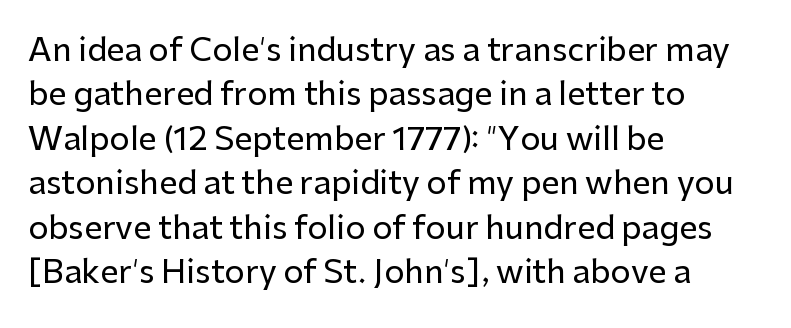
This sample has the flowing, uneven cadence of proportional lettering. A sans-serif font was chosen for this passage. A classic flush-left, rag-right setting is used for this passage. Posture: vertical. Honestly, the letter spacing is just normal — you wouldn't notice it.
